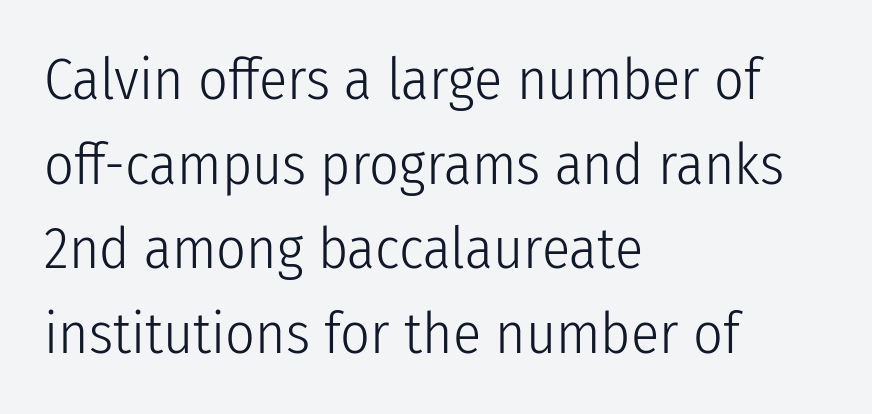
Q: Is the text bold? A: No.
Q: Is the text italic (slanted)? A: No, it is upright.
Q: Is the typeface a serif or a sans-serif typeface? A: Sans-serif.
Q: Is the text underlined? A: No.
Q: How is the paragraph aligned? A: Left-aligned.
Q: Is the spacing between letters normal or unusually wide? A: Normal.
Q: Is the spacing between lines tight, normal or loose? A: Normal.
Q: Width (condensed, normal, or wide)? A: Condensed.
Q: Stroke contrast? A: Low.
Q: x-height? A: Medium.
Q: Monospaced? A: No.
